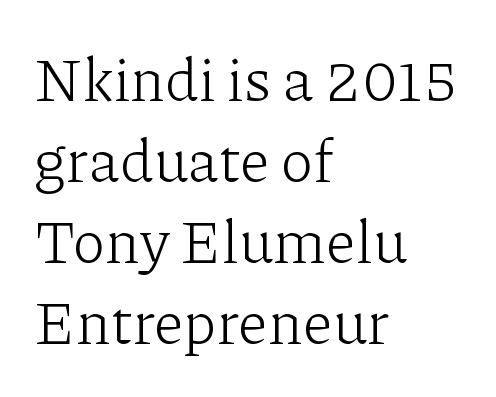
Q: Is the text bold? A: No.
Q: Is the text italic (slanted)? A: No, it is upright.
Q: Is the typeface a serif or a sans-serif typeface? A: Serif.
Q: Is the text underlined? A: No.
Q: How is the paragraph aligned? A: Left-aligned.
Q: Is the spacing between letters normal or unusually wide? A: Normal.
Q: Is the spacing between lines tight, normal or loose? A: Normal.
Q: Width (condensed, normal, or wide)? A: Normal.
Q: Stroke contrast? A: Low.
Q: x-height? A: Medium.
Q: Monospaced? A: No.
